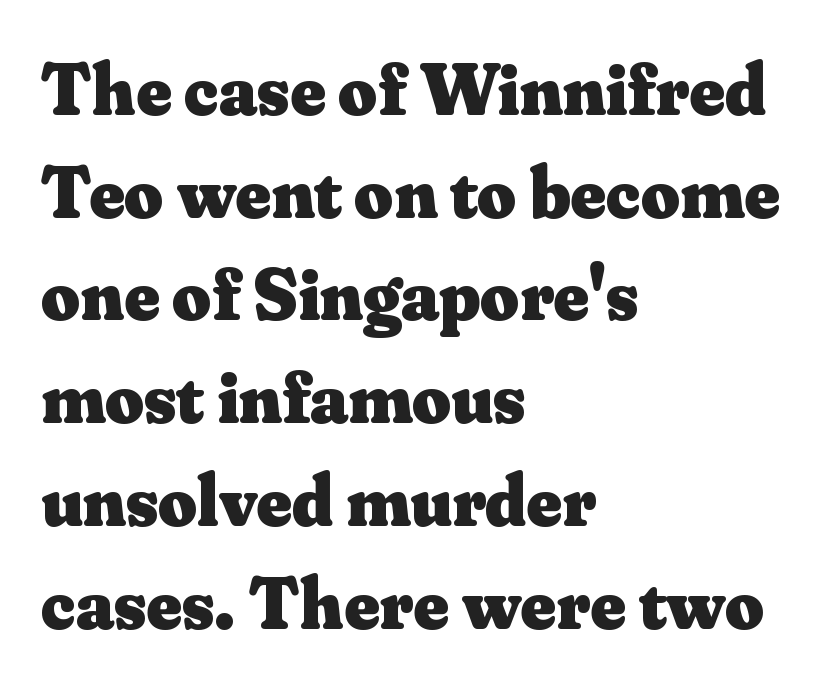
Q: Is the text bold? A: Yes.
Q: Is the text italic (slanted)? A: No, it is upright.
Q: Is the typeface a serif or a sans-serif typeface? A: Serif.
Q: Is the text underlined? A: No.
Q: How is the paragraph aligned? A: Left-aligned.
Q: Is the spacing between letters normal or unusually wide? A: Normal.
Q: Is the spacing between lines tight, normal or loose? A: Normal.
Q: Width (condensed, normal, or wide)? A: Normal.
Q: Stroke contrast? A: Medium.
Q: x-height? A: Small.
Q: Monospaced? A: No.
